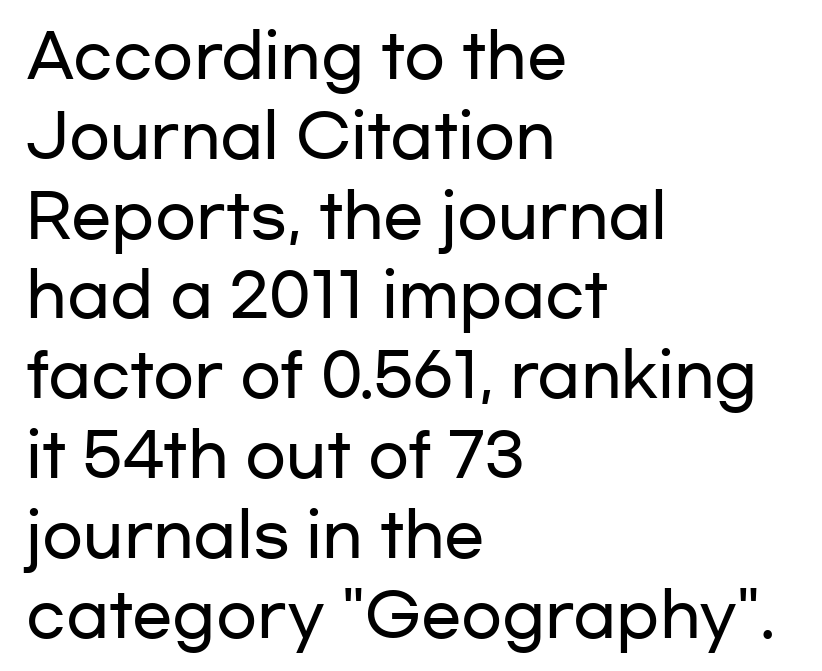
{"serif": "no", "italic": "no", "width": "wide", "stroke_contrast": "low", "x_height": "medium", "monospaced": "no", "underline": "no", "align": "left", "line_spacing": "normal", "line_spacing_ratio": 1.33, "letter_spacing": "normal", "letter_spacing_em": 0.0, "glyph_px": 60}
